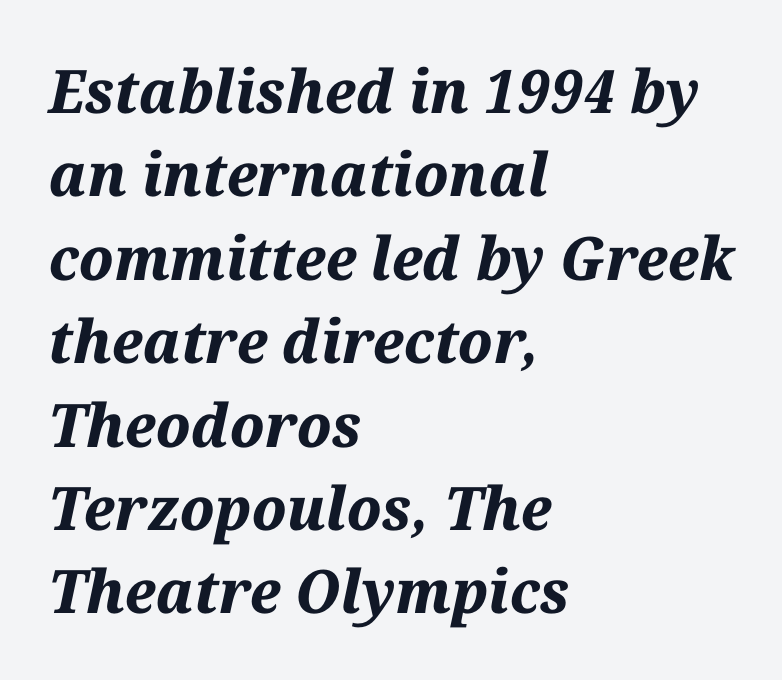
{"italic": "yes", "lean": "right", "slant_degrees": 12, "bold": "yes", "weight": "bold", "width": "normal", "stroke_contrast": "medium", "x_height": "medium", "monospaced": "no", "underline": "no", "align": "left", "line_spacing": "normal", "line_spacing_ratio": 1.39, "letter_spacing": "normal", "letter_spacing_em": 0.0, "glyph_px": 60}
